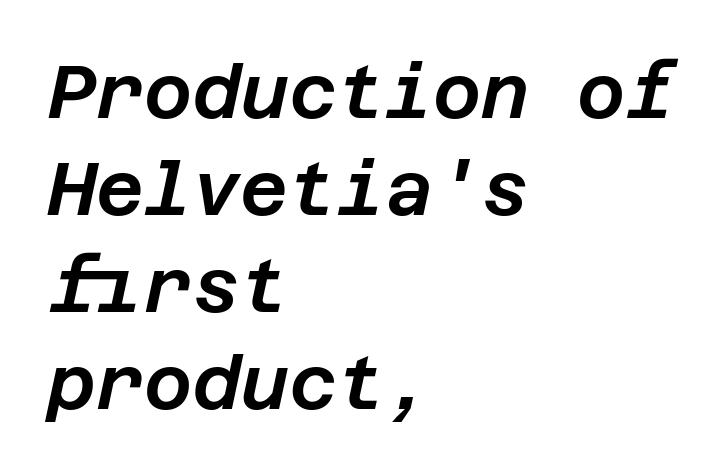
{"italic": "yes", "lean": "right", "slant_degrees": 12, "width": "normal", "stroke_contrast": "low", "x_height": "large", "underline": "no", "align": "left", "line_spacing": "normal", "line_spacing_ratio": 1.31, "letter_spacing": "normal", "letter_spacing_em": 0.0, "glyph_px": 74}
